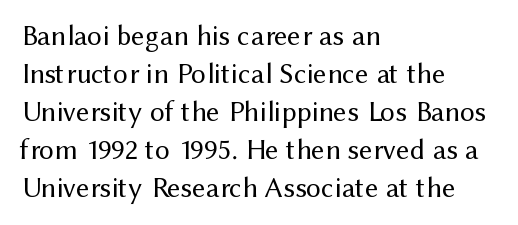
{"serif": "no", "italic": "no", "bold": "no", "weight": "regular", "width": "normal", "stroke_contrast": "medium", "x_height": "medium", "monospaced": "no", "underline": "no", "align": "left", "line_spacing": "normal", "line_spacing_ratio": 1.31, "letter_spacing": "normal", "letter_spacing_em": 0.0, "glyph_px": 29}
